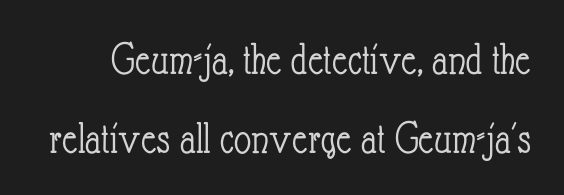
If you measured baseline to baseline, you'd find a middling distance. In terms of posture, this sample is upright. Caption: standard tracking, unaltered. Proportional: the letters do not fall into vertical columns. Check under the words: just untouched page. The strokes are not fattened; the text isn't bold.
